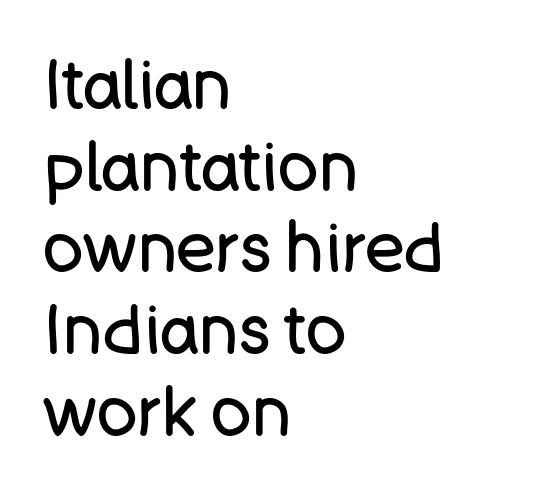
This reads as an unemphasized weight, regular at the heaviest. No extra tracking has been applied to these lines. Font category for this specimen: sans-serif. It's the straight-up-and-down kind of type. Horizontal alignment here is leftward, the default for most running prose. The rendering uses natural spacing where letterforms have individual widths.
